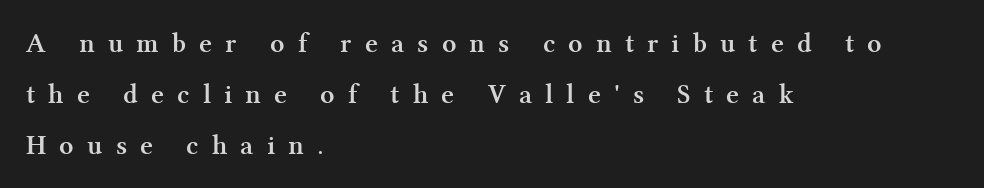
Q: Is the text bold? A: Yes.
Q: Is the text italic (slanted)? A: No, it is upright.
Q: Is the typeface a serif or a sans-serif typeface? A: Serif.
Q: Is the text underlined? A: No.
Q: How is the paragraph aligned? A: Left-aligned.
Q: Is the spacing between letters normal or unusually wide? A: Unusually wide.
Q: Width (condensed, normal, or wide)? A: Normal.
Q: Stroke contrast? A: Medium.
Q: x-height? A: Medium.
Q: Monospaced? A: No.
